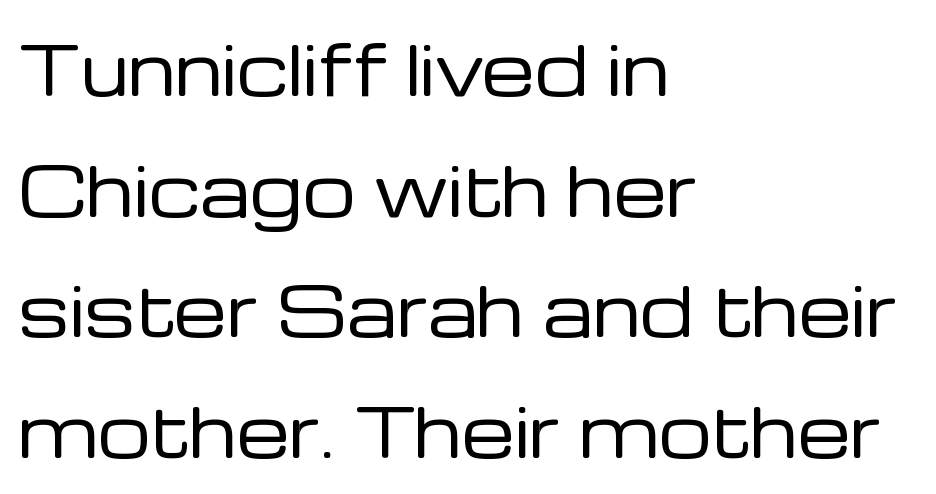
The type sits square on the baseline with zero lean. Just letters on the line, the space beneath them empty. Is the letter spacing exaggerated? No — it looks like the ordinary default. The passage shown is typed in a proportional face where columns would drift. Line starts are locked; line ends wander. Unlike a traditional serif, this face leaves its strokes unadorned.
